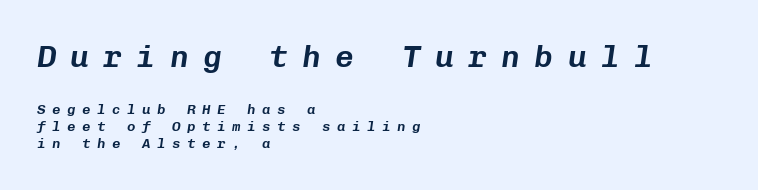
{"italic": "yes", "lean": "right", "slant_degrees": 8, "width": "normal", "stroke_contrast": "low", "x_height": "medium", "monospaced": "yes", "underline": "no", "align": "left", "line_spacing_ratio": 1.23, "letter_spacing": "wide", "letter_spacing_em": 0.47, "larger_block": "first", "size_ratio": 2.21, "glyph_px": 31}
